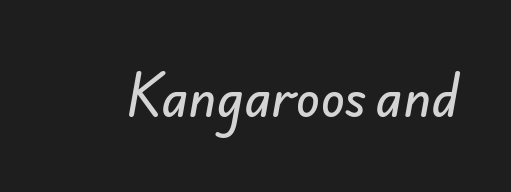
The image shows 50 px sans-serif type; set normal letter spacing, not underlined; low stroke contrast and a small x-height.
